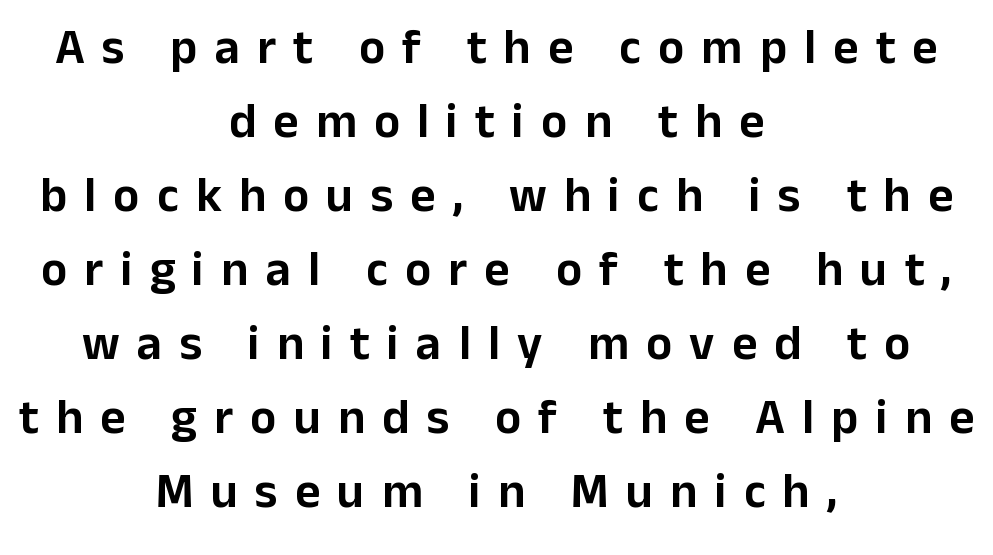
The image shows 49 px sans-serif type, upright; set centered, normal line spacing (1.51x), unusually wide letter spacing (+0.35 em), not underlined; low stroke contrast and a medium x-height.
